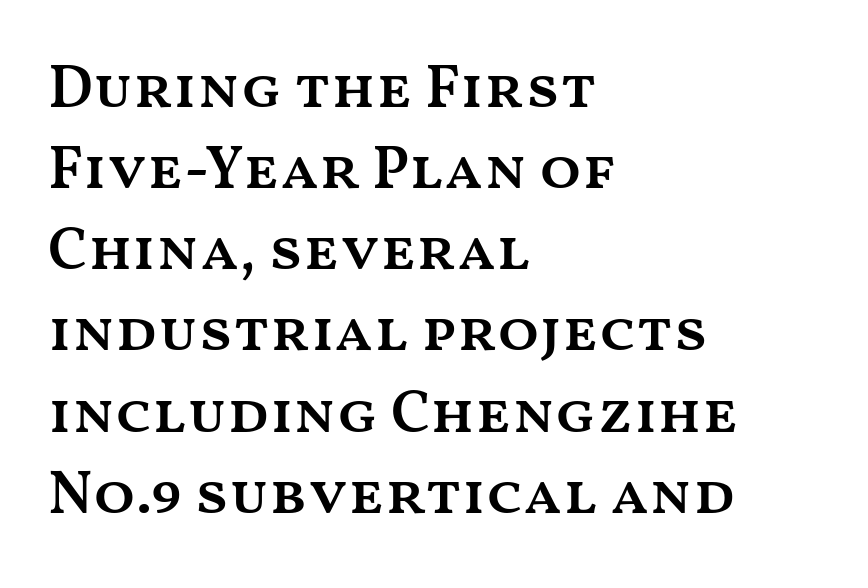
The image shows 61 px semibold, wide type, upright; set left-aligned, normal line spacing (1.33x), normal letter spacing, not underlined; medium stroke contrast and a medium x-height.
